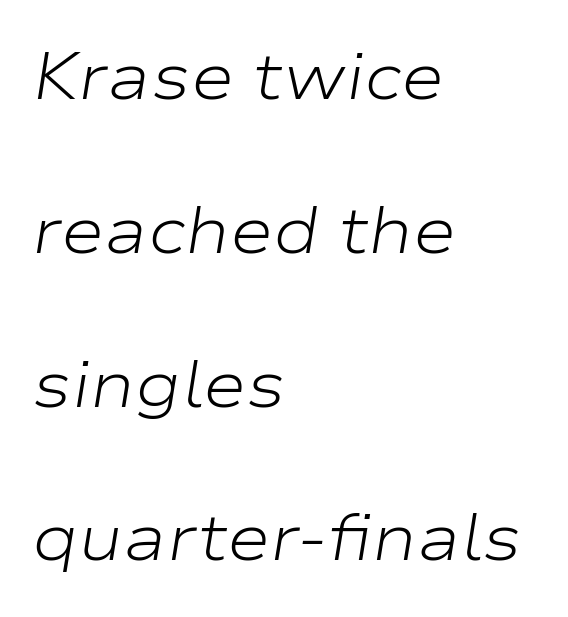
The image shows 66 px light, wide type, italic (leaning right); set left-aligned, loose line spacing (2.33x), normal letter spacing, not underlined; low stroke contrast and a medium x-height.
